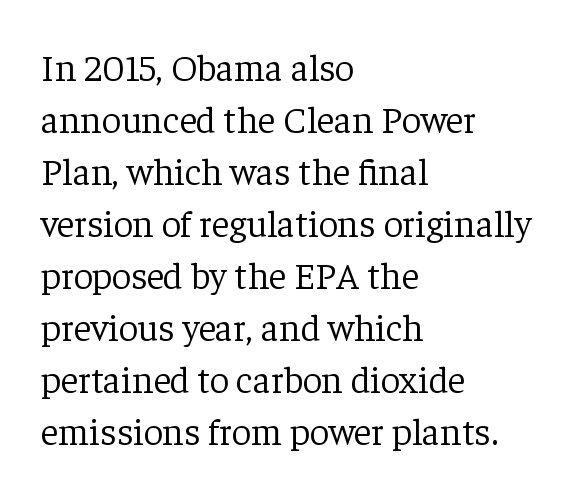
The image shows 38 px light serif type, upright; set left-aligned, normal line spacing (1.37x), normal letter spacing, not underlined; low stroke contrast and a medium x-height.
